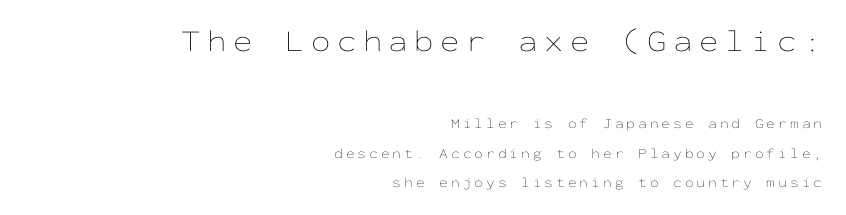
The lines in this sample share a right terminus and differ only in where they begin. Spacing between characters has been opened up far beyond the box default. Whoever set this chose breathing room over compactness in the vertical rhythm. The letters march in equal steps, a hallmark of fixed-pitch type. Decoration check: the copy has no underline.
